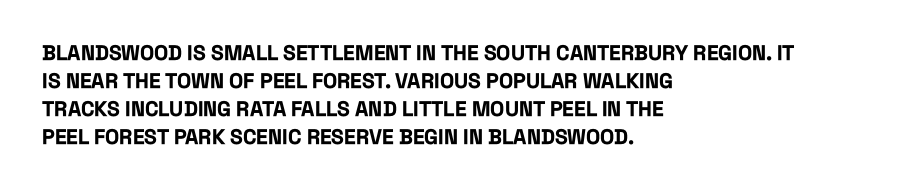
Anything drawn beneath the words? Only blank space. Evenly set lines give the paragraph a standard silhouette. In CSS terms this would be text-align: left. The font's upright variant was chosen for this text. Strokes here are thick enough to call this a true bold.
